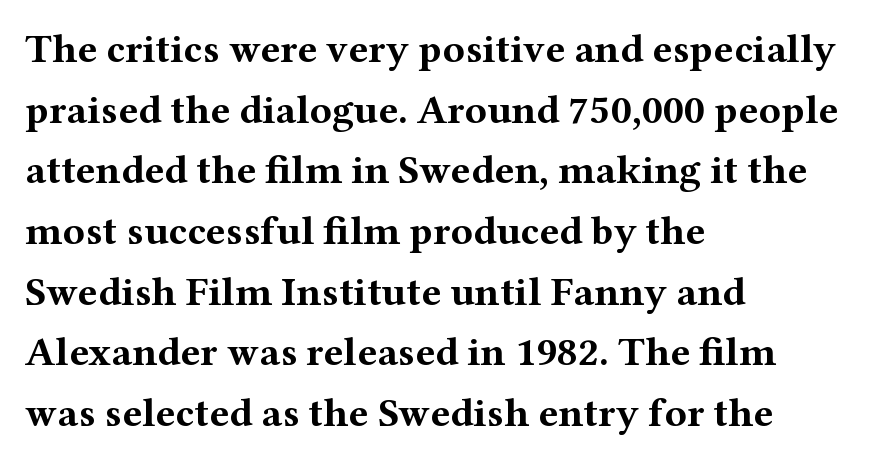
{"serif": "yes", "italic": "no", "bold": "yes", "weight": "bold", "width": "wide", "stroke_contrast": "medium", "x_height": "medium", "monospaced": "no", "underline": "no", "align": "left", "line_spacing": "normal", "line_spacing_ratio": 1.48, "letter_spacing": "normal", "letter_spacing_em": 0.0, "glyph_px": 41}
